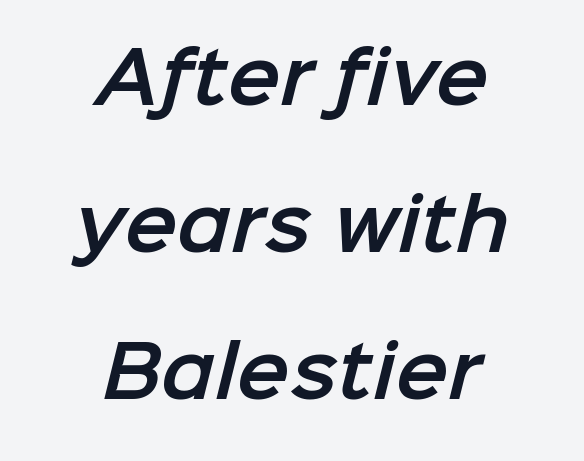
The image shows 70 px sans-serif type; set centered, loose line spacing (2.1x), normal letter spacing, not underlined; low stroke contrast and a medium x-height.
